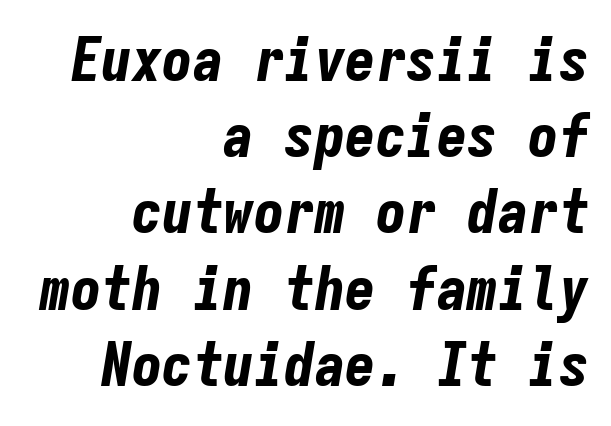
Q: Is the text bold? A: Yes.
Q: Is the text italic (slanted)? A: Yes, it leans right by about 9 degrees.
Q: Is the text underlined? A: No.
Q: How is the paragraph aligned? A: Right-aligned.
Q: Is the spacing between letters normal or unusually wide? A: Normal.
Q: Is the spacing between lines tight, normal or loose? A: Normal.
Q: Width (condensed, normal, or wide)? A: Condensed.
Q: Stroke contrast? A: Low.
Q: x-height? A: Medium.
Q: Monospaced? A: Yes.
